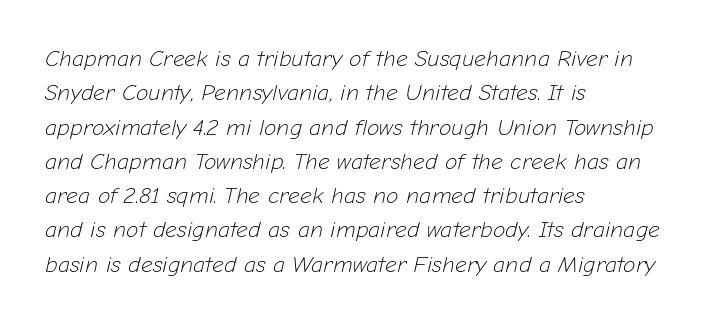
{"italic": "yes", "lean": "right", "slant_degrees": 12, "bold": "no", "underline": "no", "align": "left", "line_spacing": "normal", "line_spacing_ratio": 1.49, "letter_spacing": "normal", "letter_spacing_em": 0.0, "glyph_px": 23}
